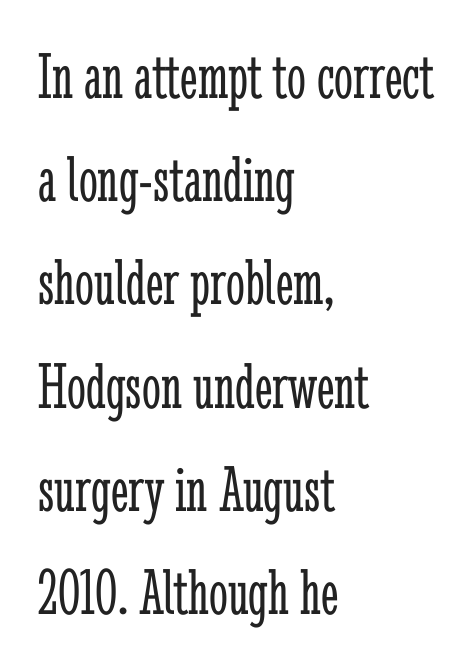
{"serif": "yes", "italic": "no", "bold": "no", "weight": "light", "width": "condensed", "stroke_contrast": "low", "x_height": "medium", "monospaced": "no", "underline": "no", "align": "left", "line_spacing": "normal", "line_spacing_ratio": 1.54, "letter_spacing": "normal", "letter_spacing_em": 0.0, "glyph_px": 67}
